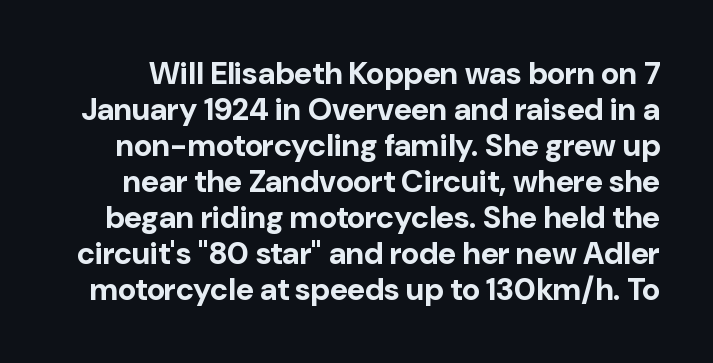
Q: Is the text bold? A: Yes.
Q: Is the text italic (slanted)? A: No, it is upright.
Q: Is the typeface a serif or a sans-serif typeface? A: Sans-serif.
Q: Is the text underlined? A: No.
Q: Is the spacing between letters normal or unusually wide? A: Normal.
Q: Width (condensed, normal, or wide)? A: Normal.
Q: Stroke contrast? A: Low.
Q: x-height? A: Medium.
Q: Monospaced? A: No.
